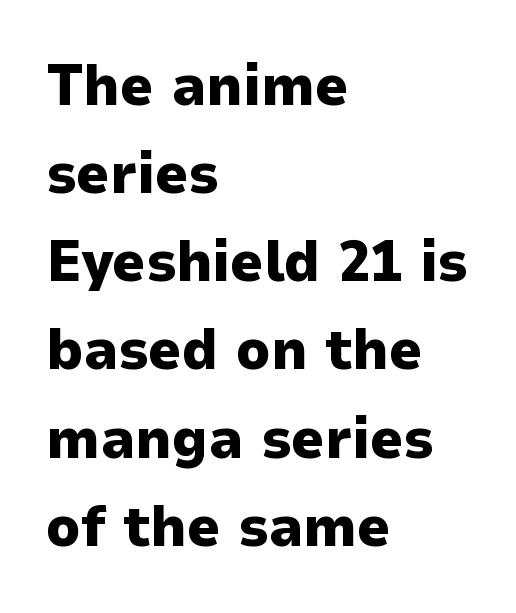
{"serif": "no", "italic": "no", "bold": "yes", "weight": "heavy", "width": "normal", "stroke_contrast": "low", "x_height": "medium", "monospaced": "no", "underline": "no", "align": "left", "line_spacing": "normal", "line_spacing_ratio": 1.52, "letter_spacing": "normal", "letter_spacing_em": 0.0, "glyph_px": 58}
